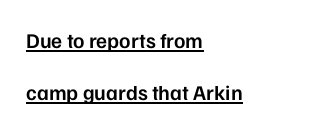
{"italic": "no", "bold": "semi", "underline": "yes", "align": "left", "line_spacing": "loose", "line_spacing_ratio": 2.48, "letter_spacing": "normal", "letter_spacing_em": 0.0, "glyph_px": 21}
